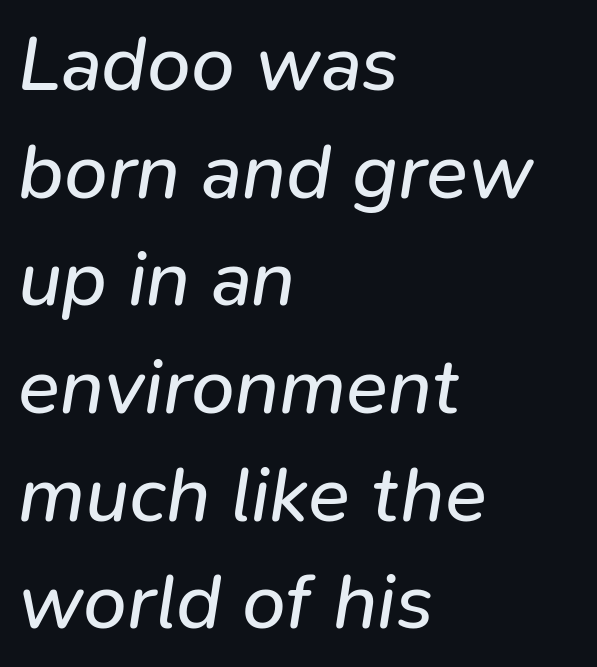
Q: Is the text bold? A: No.
Q: Is the text italic (slanted)? A: Yes, it leans right by about 9 degrees.
Q: Is the text underlined? A: No.
Q: How is the paragraph aligned? A: Left-aligned.
Q: Is the spacing between letters normal or unusually wide? A: Normal.
Q: Is the spacing between lines tight, normal or loose? A: Normal.
Q: Width (condensed, normal, or wide)? A: Normal.
Q: Stroke contrast? A: Low.
Q: x-height? A: Medium.
Q: Monospaced? A: No.
